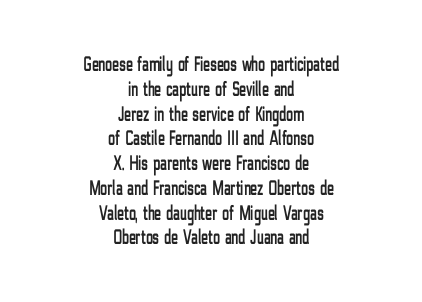
Every row of glyphs is offset so its center matches the block's center. The foot of each line stays bare and open. When letters stand straight like this, we call the style roman or upright. Letter spacing: default.
